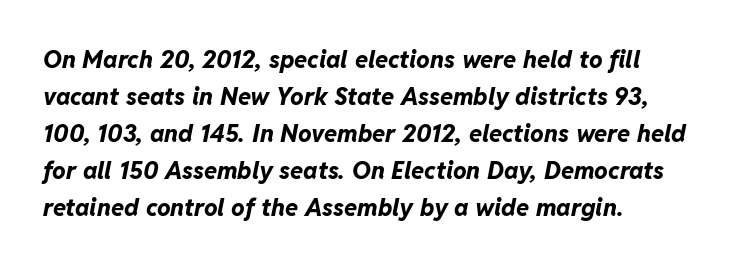
{"italic": "yes", "lean": "right", "slant_degrees": 11, "bold": "yes", "underline": "no", "align": "left", "line_spacing": "normal", "line_spacing_ratio": 1.54, "letter_spacing": "normal", "letter_spacing_em": 0.0, "glyph_px": 24}
